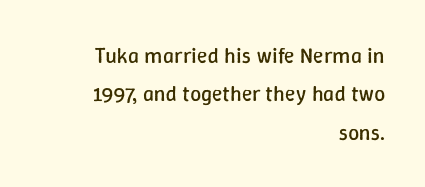
Underline: absent. The letters look calm and open, with moderate or lighter stems. The face used here is rendered with its standard letterfit. Designer's note — italics off, roman on. These lines stack with their right ends in a neat column.
